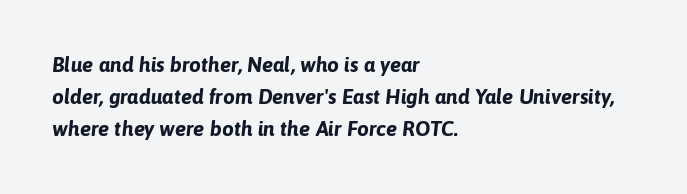
The space directly below the letters is spotless. As a designer I'd log this as weight 700, bold. The letterforms sit shoulder to shoulder at normal distance. Compared with ordinary roman type, these characters are visibly tilted.
